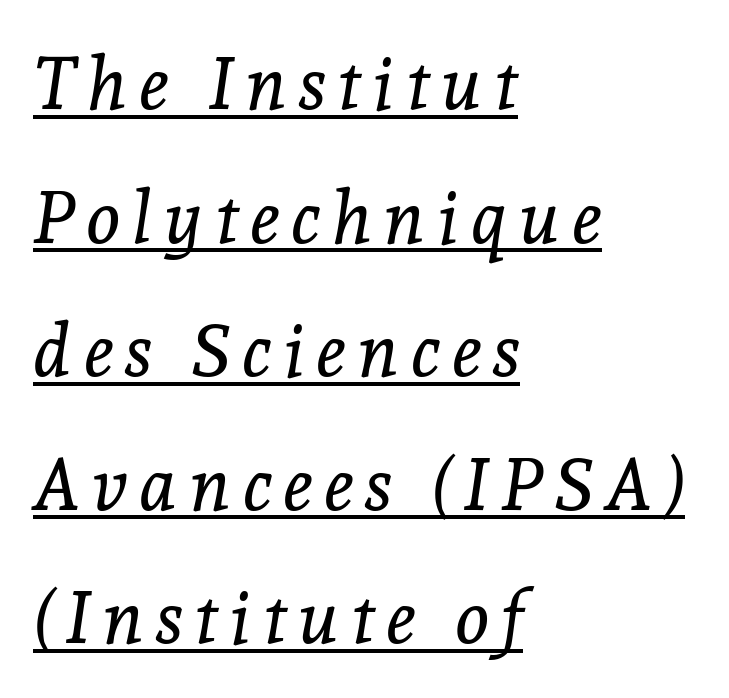
The rendering shows small feet on the letterforms — a serif design. These lines are rendered in a variable-pitch font. The lines in this sample share a left origin and differ only in where they stop. The cut favours lightness, reaching ordinary text weight at its darkest. An italicized treatment has been applied to the whole sample. The rendered words wear a rule along their underside.
